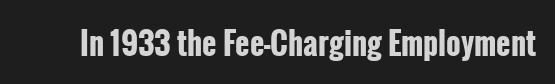
The image shows 31 px bold, condensed sans-serif type, upright; set normal letter spacing, not underlined; low stroke contrast and a medium x-height.
